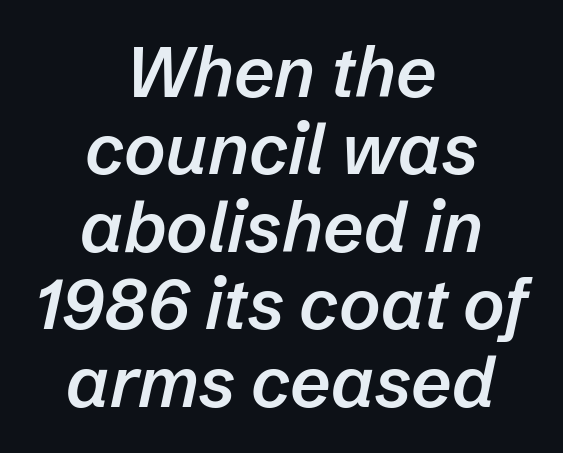
The image shows 71 px semibold type, italic (leaning right); set centered, tight line spacing (1.09x), normal letter spacing, not underlined; low stroke contrast and a medium x-height.
